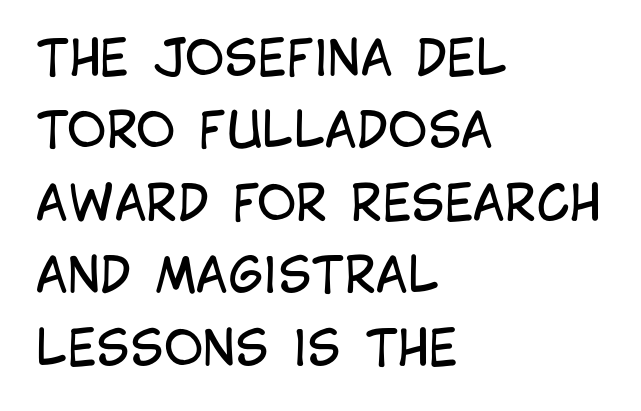
Compared with typical body copy, the letter spacing here is the same. The face used here is proportionally spaced, like ordinary book or web type. The string is rendered with underlining switched off. The characters display no serif detailing; their extremities are plain. A light-to-regular cut is what we see here.
